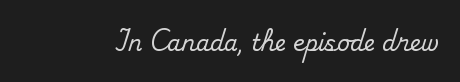
{"underline": "no", "letter_spacing": "normal", "letter_spacing_em": 0.0, "glyph_px": 22}
